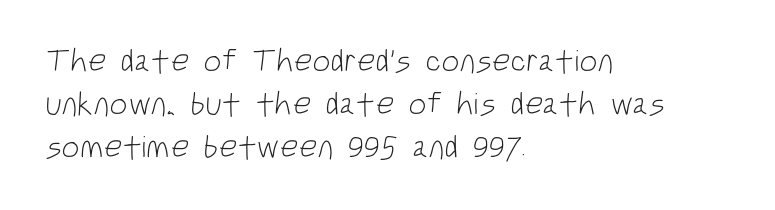
The image shows 32 px light, condensed sans-serif type; set left-aligned, normal line spacing (1.35x), normal letter spacing, not underlined; low stroke contrast and a large x-height.
